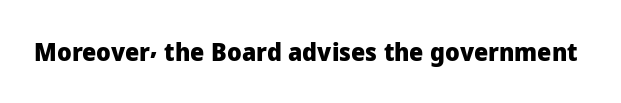
Q: Is the text bold? A: Yes.
Q: Is the text italic (slanted)? A: No, it is upright.
Q: Is the text underlined? A: No.
Q: Is the spacing between letters normal or unusually wide? A: Normal.
